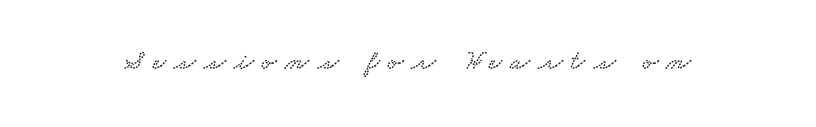
{"width": "wide", "stroke_contrast": "low", "x_height": "small", "monospaced": "no", "underline": "no", "letter_spacing": "wide", "letter_spacing_em": 0.3, "glyph_px": 28}
